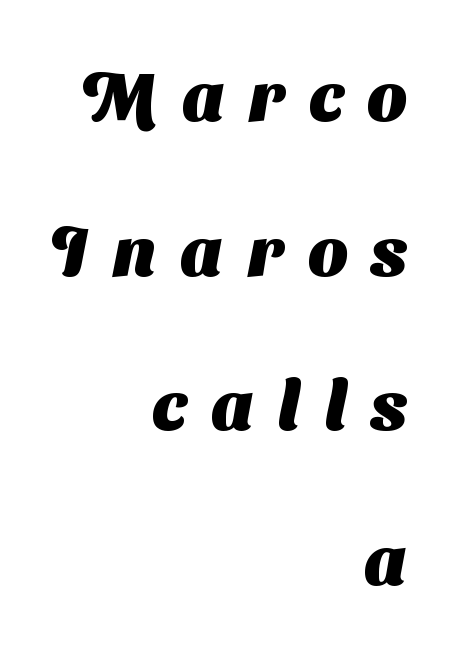
This sample uses expanded letter spacing, leaving extra air between glyphs. Anything drawn beneath the words? Only blank space. The passage shown stacks its lines with a broad gap. You'd pick this weight for a headline — it's a proper bold. The glyphs in this specimen are sans serif.
